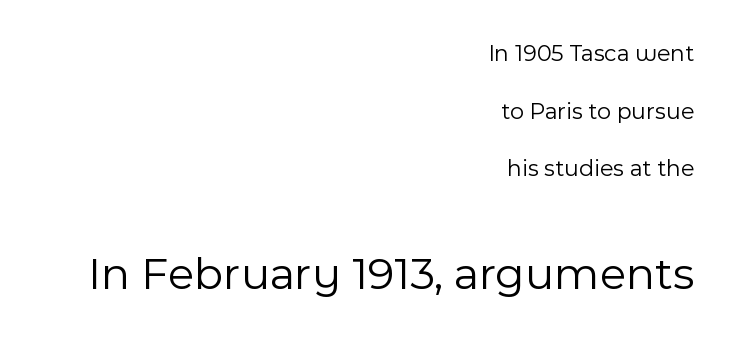
{"serif": "no", "italic": "no", "bold": "no", "weight": "light", "width": "normal", "x_height": "medium", "monospaced": "no", "underline": "no", "align": "right", "line_spacing": "loose", "line_spacing_ratio": 2.4, "letter_spacing": "normal", "letter_spacing_em": 0.0, "larger_block": "second", "size_ratio": 1.96, "glyph_px": 47}
